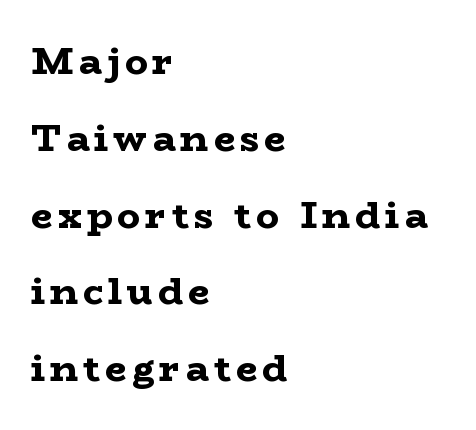
{"serif": "yes", "italic": "no", "bold": "yes", "weight": "bold", "width": "wide", "stroke_contrast": "low", "x_height": "medium", "monospaced": "no", "underline": "no", "align": "left", "line_spacing": "loose", "line_spacing_ratio": 2.02, "glyph_px": 38}
